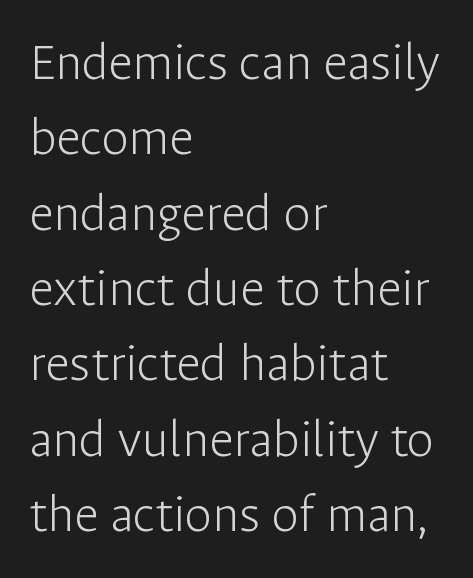
Q: Is the text bold? A: No.
Q: Is the text italic (slanted)? A: No, it is upright.
Q: Is the typeface a serif or a sans-serif typeface? A: Sans-serif.
Q: Is the text underlined? A: No.
Q: How is the paragraph aligned? A: Left-aligned.
Q: Is the spacing between letters normal or unusually wide? A: Normal.
Q: Is the spacing between lines tight, normal or loose? A: Normal.
Q: Width (condensed, normal, or wide)? A: Normal.
Q: Stroke contrast? A: Low.
Q: x-height? A: Medium.
Q: Monospaced? A: No.
